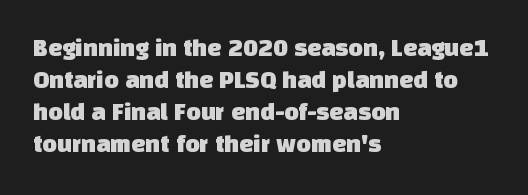
{"underline": "no", "align": "left", "line_spacing": "normal", "line_spacing_ratio": 1.28, "letter_spacing": "normal", "letter_spacing_em": 0.0, "glyph_px": 25}
